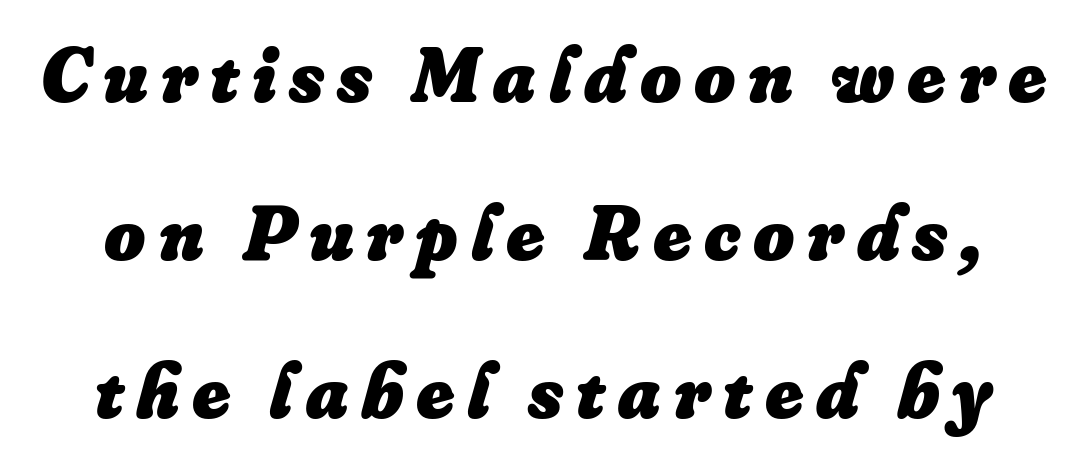
Q: Is the text bold? A: Yes.
Q: Is the text italic (slanted)? A: Yes, it leans right by about 16 degrees.
Q: Is the text underlined? A: No.
Q: Is the spacing between lines tight, normal or loose? A: Loose.
Q: Width (condensed, normal, or wide)? A: Normal.
Q: Stroke contrast? A: Low.
Q: x-height? A: Small.
Q: Monospaced? A: No.
